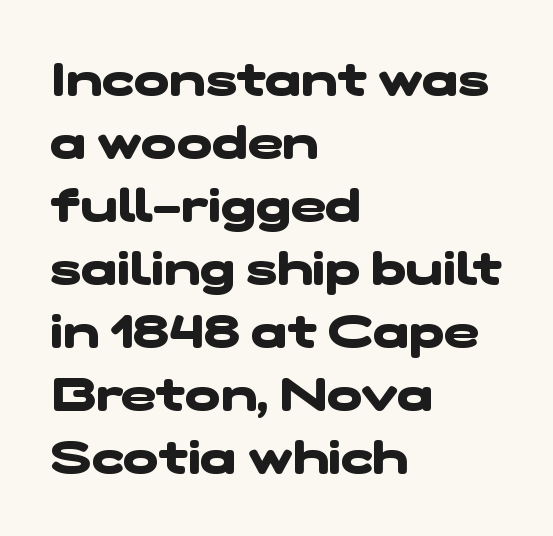
The image shows 47 px heavy, wide sans-serif type; set left-aligned, normal line spacing (1.34x), normal letter spacing, not underlined; low stroke contrast and a medium x-height.
